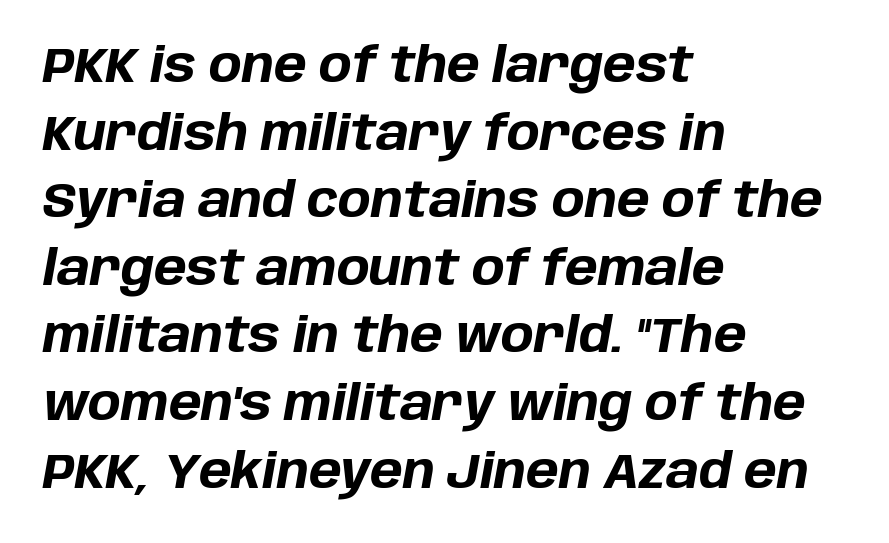
The specimen omits any rule beneath the text block's lines. Summary of weight: heavy, a full bold. Looks like regular typesetting: each glyph gets only the width it needs. Compared with ordinary roman type, these characters are visibly tilted.
